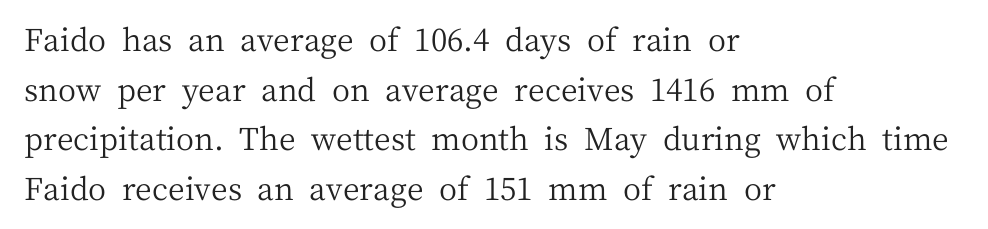
Letters have the restrained weight of plain body copy at most. The face used here is seriffed, in the tradition of book romans. No word sits above an underline. The setting favours the left margin, as ordinary paragraphs usually do.
